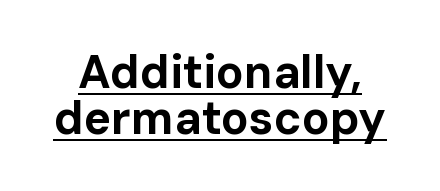
{"serif": "no", "italic": "no", "bold": "yes", "weight": "bold", "width": "normal", "stroke_contrast": "low", "x_height": "medium", "monospaced": "no", "underline": "yes", "line_spacing": "tight", "line_spacing_ratio": 1.0, "letter_spacing": "normal", "letter_spacing_em": 0.0, "glyph_px": 46}
